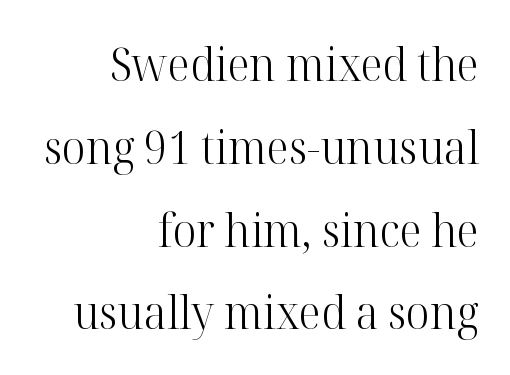
Q: Is the text bold? A: No.
Q: Is the text italic (slanted)? A: No, it is upright.
Q: Is the typeface a serif or a sans-serif typeface? A: Serif.
Q: Is the text underlined? A: No.
Q: How is the paragraph aligned? A: Right-aligned.
Q: Is the spacing between letters normal or unusually wide? A: Normal.
Q: Width (condensed, normal, or wide)? A: Normal.
Q: Stroke contrast? A: High.
Q: x-height? A: Medium.
Q: Monospaced? A: No.
